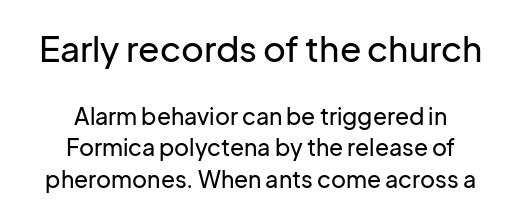
Short note: letters normally spaced. This block has exactly the height ordinary leading produces. The initial chunk of copy outweighs the following chunk in type size. Every row of glyphs is offset so its center matches the block's center. Notice how the stems are strictly vertical — no italics here. The rendering uses natural spacing where letterforms have individual widths.
